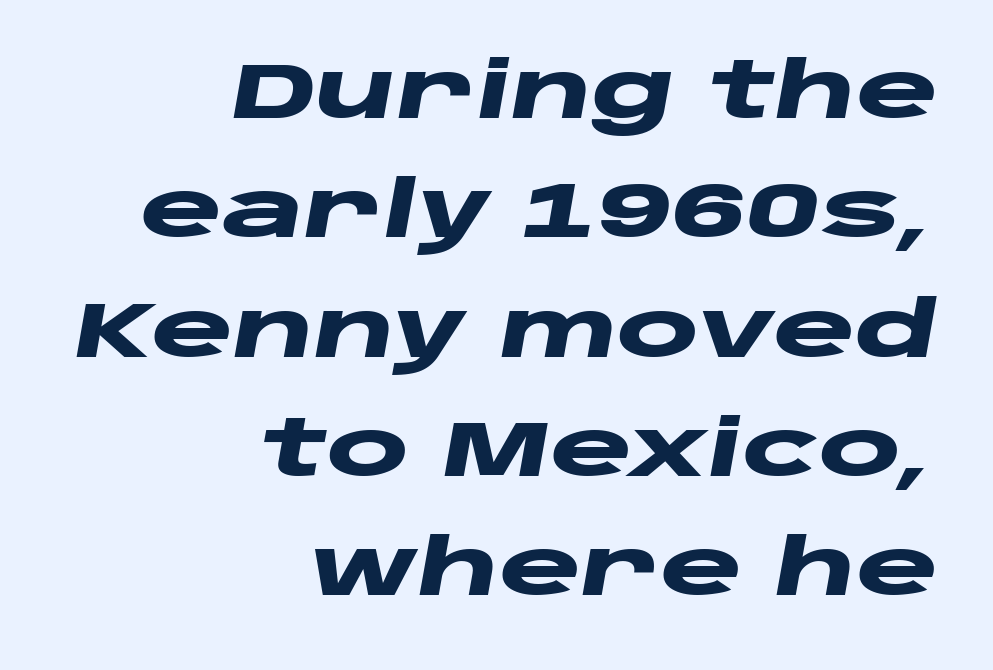
Notice how the passage keeps a crisp vertical edge on the right only. Look at the stroke-to-counter ratio: heavy, a bold. Each row of text sits above clean, open space. This sample uses plain, unmodified letter spacing.
